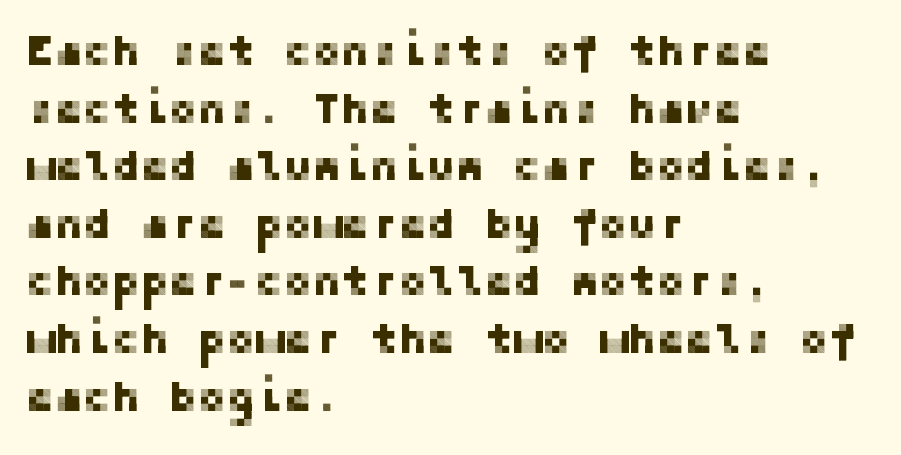
Q: Is the text italic (slanted)? A: No, it is upright.
Q: Is the typeface a serif or a sans-serif typeface? A: Sans-serif.
Q: Is the text underlined? A: No.
Q: How is the paragraph aligned? A: Left-aligned.
Q: Is the spacing between letters normal or unusually wide? A: Normal.
Q: Is the spacing between lines tight, normal or loose? A: Normal.
Q: Width (condensed, normal, or wide)? A: Normal.
Q: Stroke contrast? A: Low.
Q: x-height? A: Medium.
